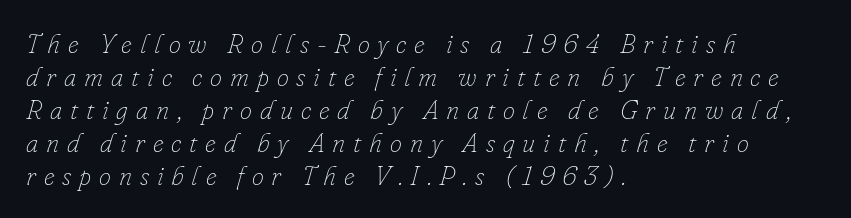
The image shows 27 px text type, italic (leaning right); set left-aligned, line spacing 1.22x, unusually wide letter spacing (+0.29 em), not underlined.
